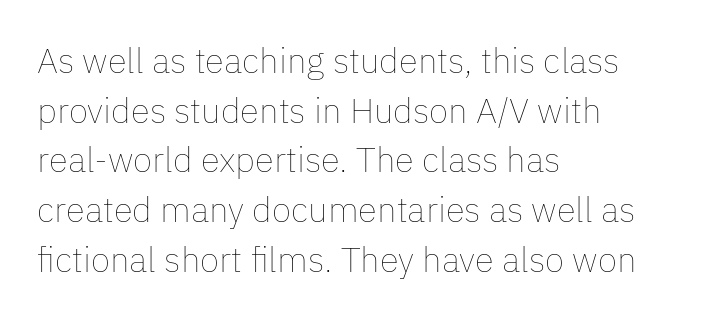
Proportional: the letters do not fall into vertical columns. Layout note: lines flush left. Style check: upright. Honestly, the letter spacing is just normal — you wouldn't notice it.
